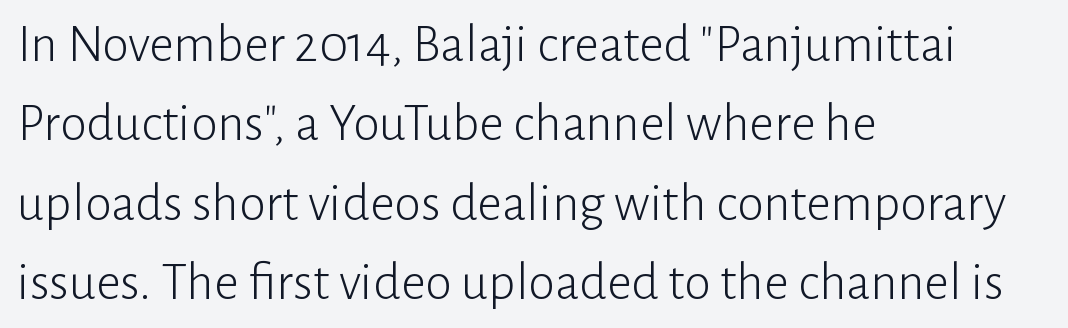
Plain, unruled lines of type. This is not heavy type; no bold has been used. Quick note: not italic, upright. Each letter keeps its own natural width here, so spacing adapts to shape. Each line starts at the same left margin while the right side varies.
